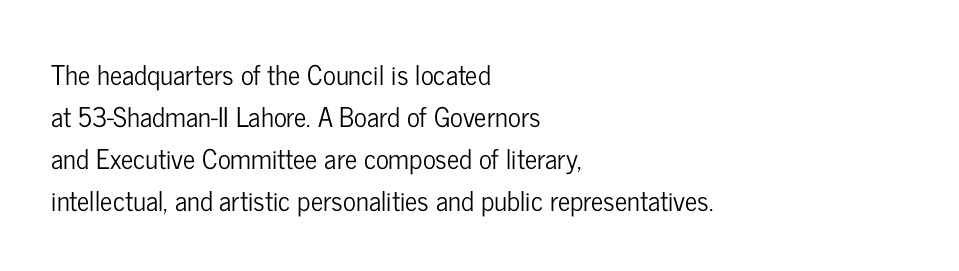
Q: Is the text italic (slanted)? A: No, it is upright.
Q: Is the text underlined? A: No.
Q: How is the paragraph aligned? A: Left-aligned.
Q: Is the spacing between letters normal or unusually wide? A: Normal.
Q: Is the spacing between lines tight, normal or loose? A: Normal.
